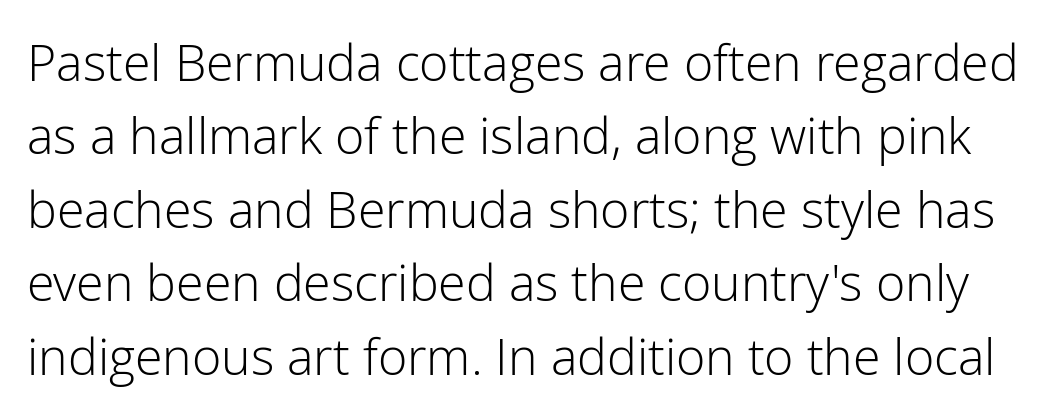
The image shows 50 px light sans-serif type, upright; set normal line spacing (1.47x), normal letter spacing, not underlined; low stroke contrast and a medium x-height.
